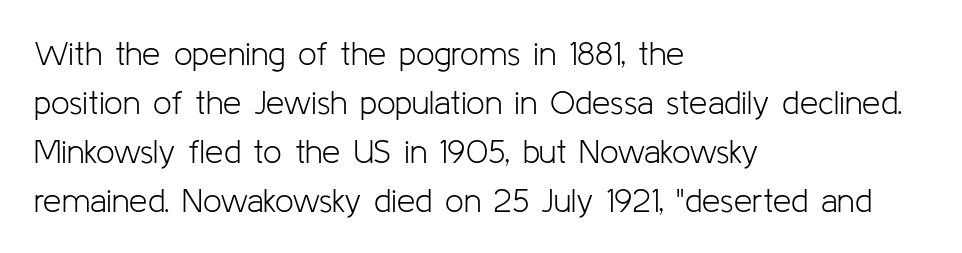
Q: Is the text bold? A: No.
Q: Is the text italic (slanted)? A: No, it is upright.
Q: Is the typeface a serif or a sans-serif typeface? A: Sans-serif.
Q: Is the text underlined? A: No.
Q: How is the paragraph aligned? A: Left-aligned.
Q: Is the spacing between letters normal or unusually wide? A: Normal.
Q: Is the spacing between lines tight, normal or loose? A: Normal.
Q: Width (condensed, normal, or wide)? A: Normal.
Q: Stroke contrast? A: Low.
Q: x-height? A: Medium.
Q: Monospaced? A: No.
